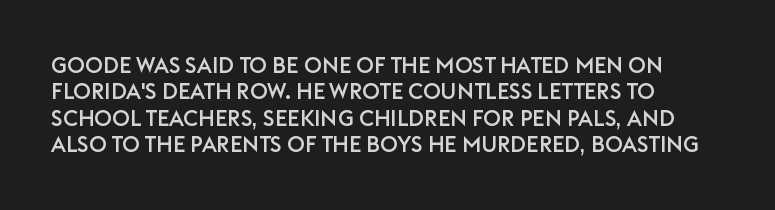
This rendering features lettering with no underline. Horizontal alignment here is leftward, the default for most running prose. These lines keep a tight, regular rhythm from letter to letter. A typesetter would mark this as roman, not italic.
